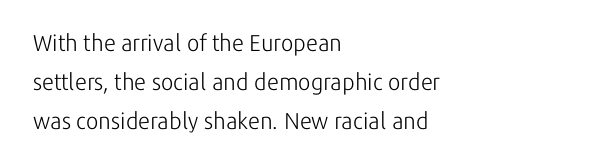
Q: Is the text bold? A: No.
Q: Is the text italic (slanted)? A: No, it is upright.
Q: Is the text underlined? A: No.
Q: How is the paragraph aligned? A: Left-aligned.
Q: Is the spacing between letters normal or unusually wide? A: Normal.
Q: Is the spacing between lines tight, normal or loose? A: Normal.
